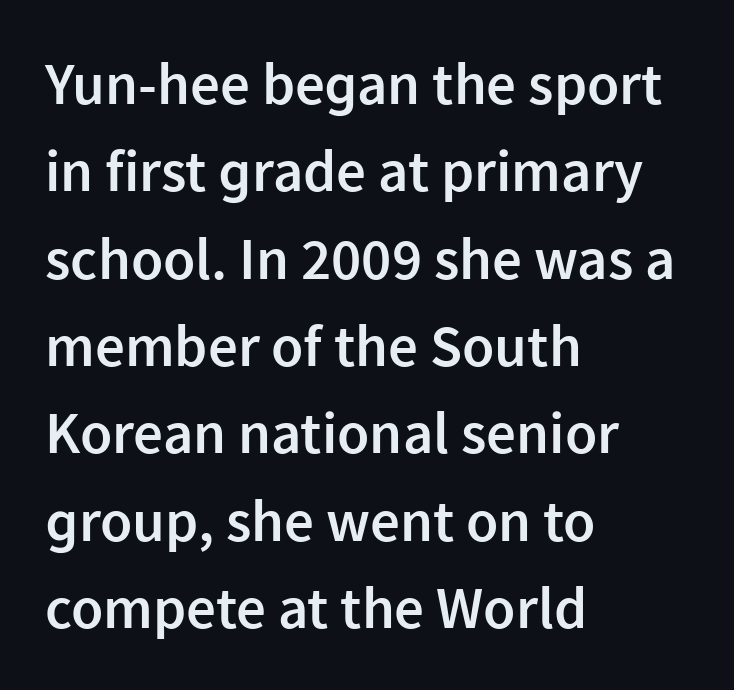
The image shows 59 px semibold sans-serif type, upright; set left-aligned, normal line spacing (1.48x), normal letter spacing, not underlined; low stroke contrast and a medium x-height.
